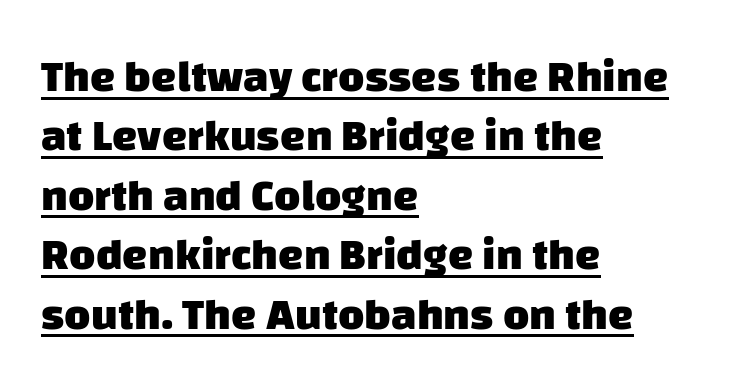
Q: Is the text bold? A: Yes.
Q: Is the typeface a serif or a sans-serif typeface? A: Sans-serif.
Q: Is the text underlined? A: Yes.
Q: How is the paragraph aligned? A: Left-aligned.
Q: Is the spacing between letters normal or unusually wide? A: Normal.
Q: Is the spacing between lines tight, normal or loose? A: Normal.
Q: Width (condensed, normal, or wide)? A: Normal.
Q: Stroke contrast? A: Low.
Q: x-height? A: Large.
Q: Monospaced? A: No.
